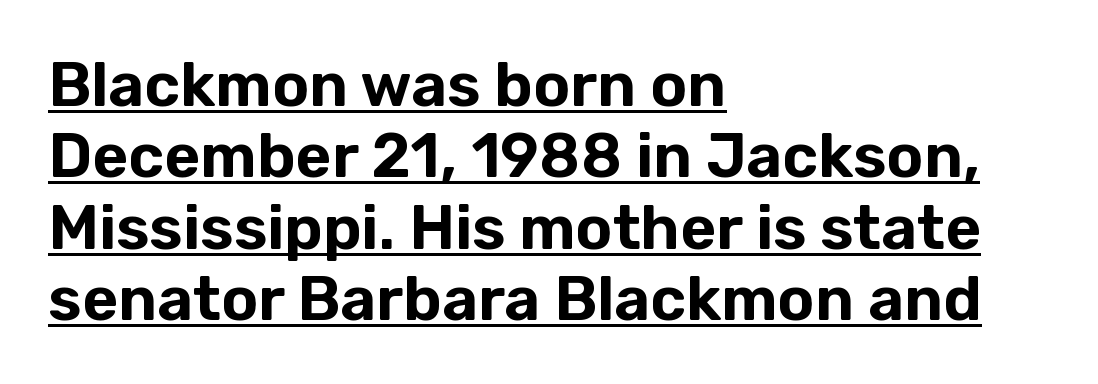
The image shows 62 px sans-serif type, upright; set left-aligned, tight line spacing (1.15x), normal letter spacing, underlined; low stroke contrast and a medium x-height.
